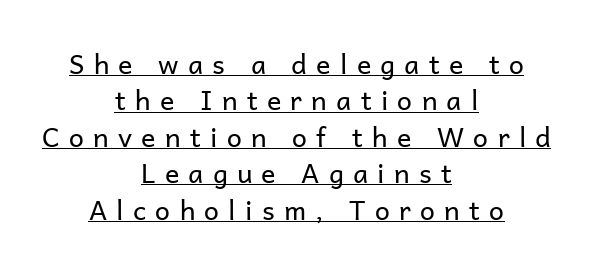
These characters rest on top of a visible drawn line. The letters stand straight up with perfectly vertical stems. Summary of vertical rhythm: regular, with standard interline spacing. These lines stack symmetrically, like a column narrowing and widening about its center.
